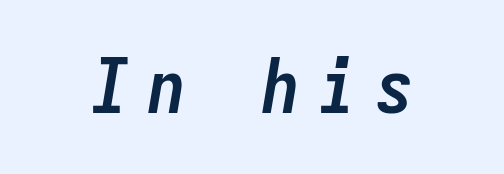
Q: Is the text bold? A: Yes.
Q: Is the text italic (slanted)? A: Yes, it leans right by about 9 degrees.
Q: Is the text underlined? A: No.
Q: Is the spacing between letters normal or unusually wide? A: Unusually wide.
Q: Width (condensed, normal, or wide)? A: Condensed.
Q: Stroke contrast? A: Low.
Q: x-height? A: Medium.
Q: Monospaced? A: Yes.
